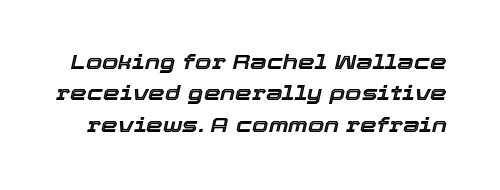
Q: Is the text italic (slanted)? A: Yes, it leans right by about 12 degrees.
Q: Is the text underlined? A: No.
Q: Is the spacing between letters normal or unusually wide? A: Normal.
Q: Is the spacing between lines tight, normal or loose? A: Normal.
